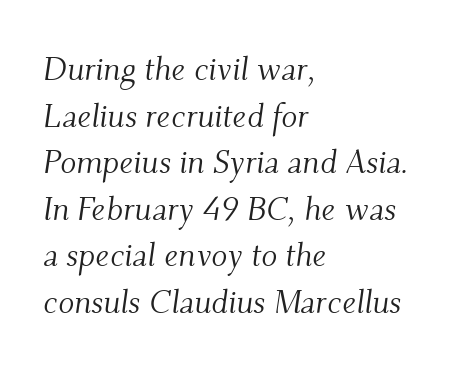
{"serif": "yes", "italic": "yes", "lean": "right", "slant_degrees": 9, "bold": "no", "weight": "light", "width": "normal", "stroke_contrast": "medium", "x_height": "small", "monospaced": "no", "underline": "no", "align": "left", "line_spacing": "normal", "line_spacing_ratio": 1.41, "letter_spacing": "normal", "letter_spacing_em": 0.0, "glyph_px": 33}
